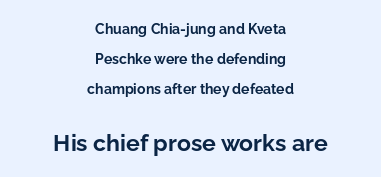
The image shows 23 px bold type, upright; set centered, loose line spacing (2.15x), normal letter spacing, not underlined; the second (bottom) block is 1.64x larger.
